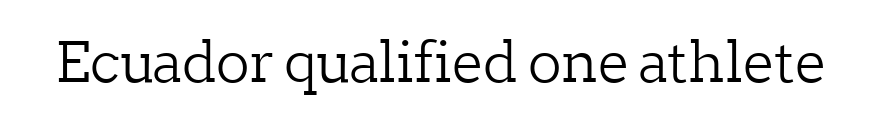
Q: Is the text bold? A: No.
Q: Is the text italic (slanted)? A: No, it is upright.
Q: Is the typeface a serif or a sans-serif typeface? A: Serif.
Q: Is the text underlined? A: No.
Q: Is the spacing between letters normal or unusually wide? A: Normal.
Q: Width (condensed, normal, or wide)? A: Normal.
Q: Stroke contrast? A: Low.
Q: x-height? A: Medium.
Q: Monospaced? A: No.
